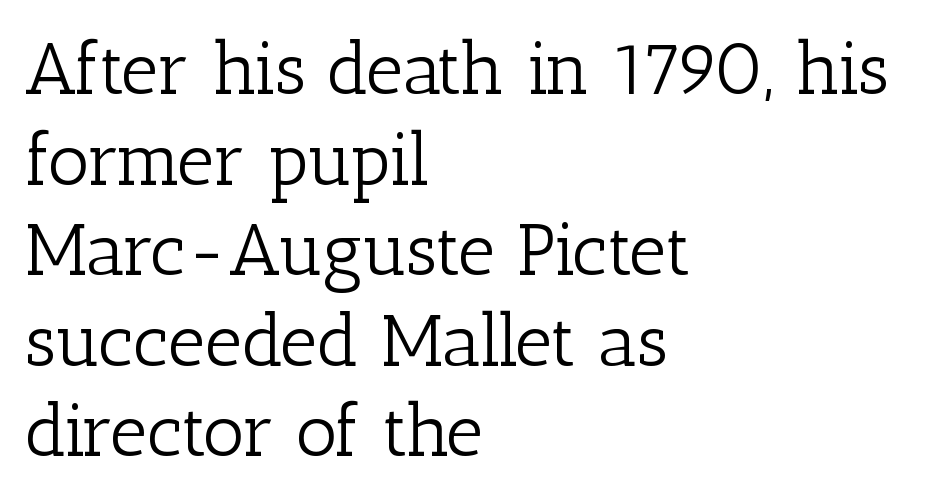
{"serif": "yes", "italic": "no", "bold": "no", "weight": "light", "width": "normal", "stroke_contrast": "low", "x_height": "medium", "monospaced": "no", "underline": "no", "align": "left", "line_spacing_ratio": 1.24, "letter_spacing": "normal", "letter_spacing_em": 0.0, "glyph_px": 73}
